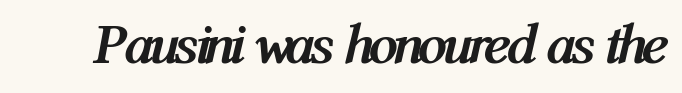
Q: Is the text bold? A: Yes.
Q: Is the text italic (slanted)? A: Yes, it leans right by about 12 degrees.
Q: Is the text underlined? A: No.
Q: Is the spacing between letters normal or unusually wide? A: Normal.
Q: Width (condensed, normal, or wide)? A: Condensed.
Q: Stroke contrast? A: Medium.
Q: x-height? A: Medium.
Q: Monospaced? A: No.
